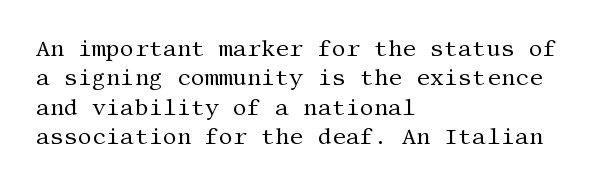
{"italic": "no", "bold": "no", "underline": "no", "align": "left", "line_spacing": "normal", "line_spacing_ratio": 1.34, "letter_spacing": "normal", "letter_spacing_em": 0.0, "glyph_px": 22}
